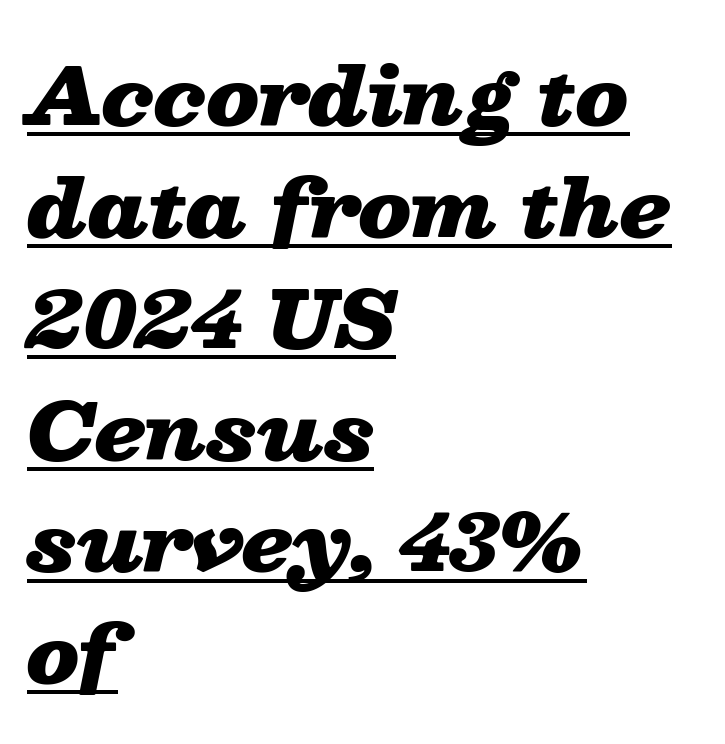
{"italic": "yes", "lean": "right", "slant_degrees": 13, "bold": "yes", "weight": "heavy", "width": "wide", "stroke_contrast": "low", "x_height": "medium", "monospaced": "no", "underline": "yes", "align": "left", "line_spacing": "normal", "line_spacing_ratio": 1.43, "letter_spacing": "normal", "letter_spacing_em": 0.0, "glyph_px": 78}
